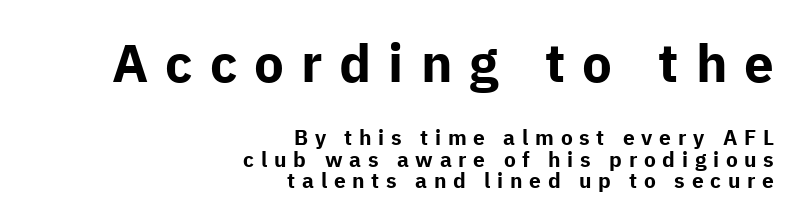
The image shows 53 px bold sans-serif type, upright; set right-aligned, tight line spacing (1.03x), unusually wide letter spacing (+0.32 em), not underlined; the first (top) block is 2.52x larger; low stroke contrast and a medium x-height.
